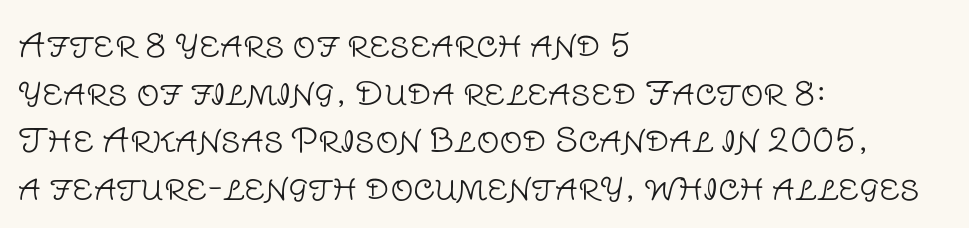
{"serif": "no", "bold": "no", "weight": "light", "width": "normal", "stroke_contrast": "low", "x_height": "large", "monospaced": "no", "underline": "no", "align": "left", "line_spacing": "normal", "line_spacing_ratio": 1.49, "letter_spacing": "normal", "letter_spacing_em": 0.0, "glyph_px": 32}
